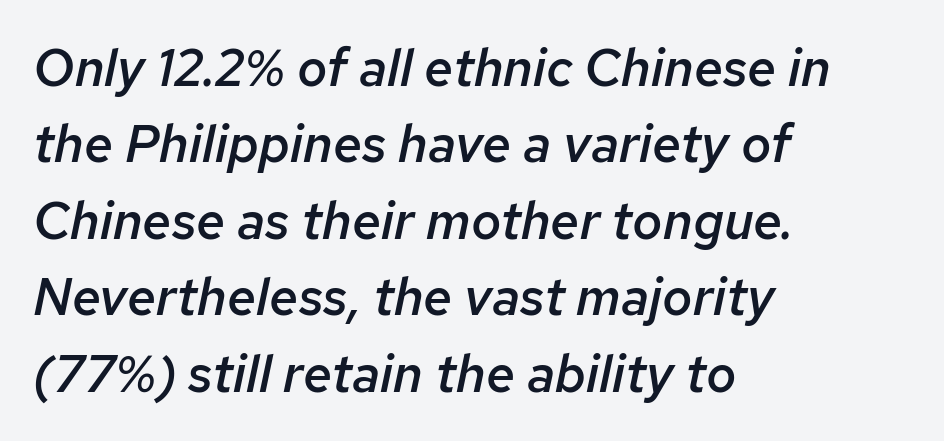
The image shows 52 px semibold type, italic (leaning right); set left-aligned, normal line spacing (1.47x), normal letter spacing, not underlined; low stroke contrast and a medium x-height.
